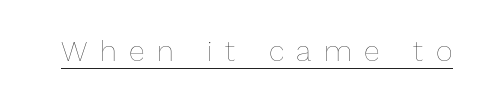
Q: Is the text bold? A: No.
Q: Is the text italic (slanted)? A: No, it is upright.
Q: Is the text underlined? A: Yes.
Q: Is the spacing between letters normal or unusually wide? A: Unusually wide.
Q: Width (condensed, normal, or wide)? A: Normal.
Q: x-height? A: Medium.
Q: Monospaced? A: No.
